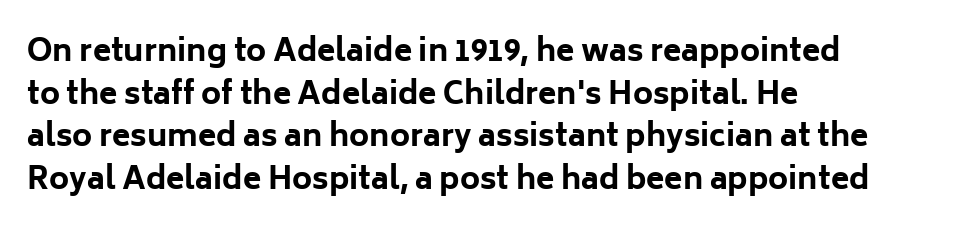
A dark, heavy texture on the line: the type is bold. Visually the block forms a straight wall on the left and a jagged coastline on the right. This rendering leaves character spacing at its baseline value. Think of a printed novel: that variable character pitch is what you see here. Rule under the text: the space is simply empty.
